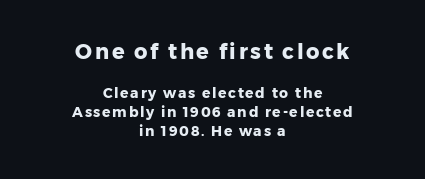
Two sizes are in play, and the larger belongs to the first block. Reading down the block, each line starts at a different indent, mirrored at its end. The space between consecutive lines is moderate. This sample uses an upright cut, with every glyph sitting square on the baseline.
